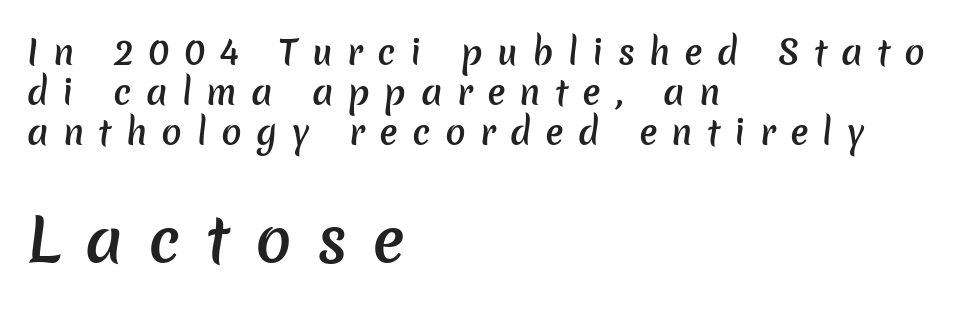
Q: Is the text bold? A: Semi-bold.
Q: Is the typeface a serif or a sans-serif typeface? A: Sans-serif.
Q: Is the text underlined? A: No.
Q: How is the paragraph aligned? A: Left-aligned.
Q: Is the spacing between letters normal or unusually wide? A: Unusually wide.
Q: Which block of text is set in a larger size, the first (top) or the second (bottom)? A: The second (bottom) one.
Q: Width (condensed, normal, or wide)? A: Normal.
Q: Stroke contrast? A: Low.
Q: x-height? A: Medium.
Q: Monospaced? A: No.
